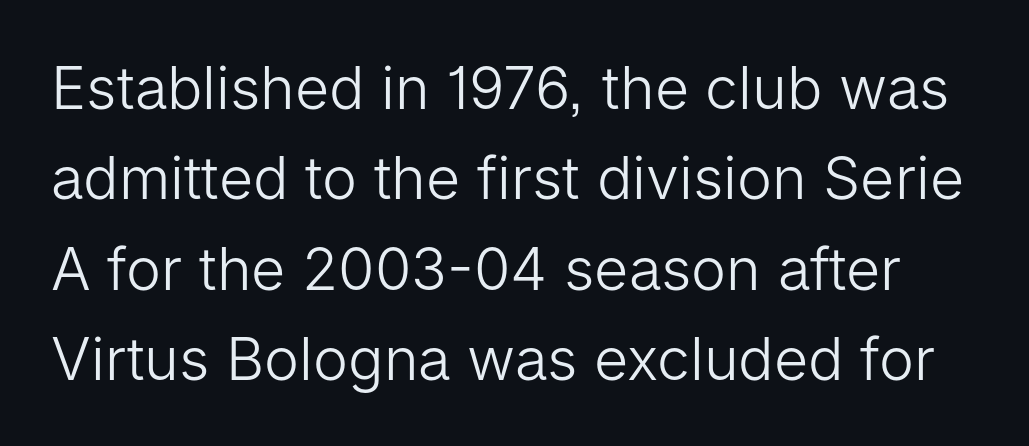
{"serif": "no", "italic": "no", "bold": "no", "weight": "light", "width": "normal", "stroke_contrast": "low", "x_height": "medium", "monospaced": "no", "underline": "no", "line_spacing": "normal", "line_spacing_ratio": 1.53, "letter_spacing": "normal", "letter_spacing_em": 0.0, "glyph_px": 59}
